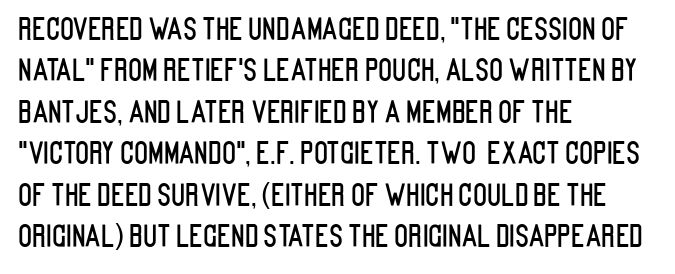
A sans-serif font was chosen for this passage. Compared with typical body copy, the letter spacing here is the same. A typesetter would call this proportional, since set widths differ per character. Honestly, the row spacing looks completely unremarkable. The strip under each line holds only bare page. This sample is left-justified, so line endings fall wherever the words run out.
